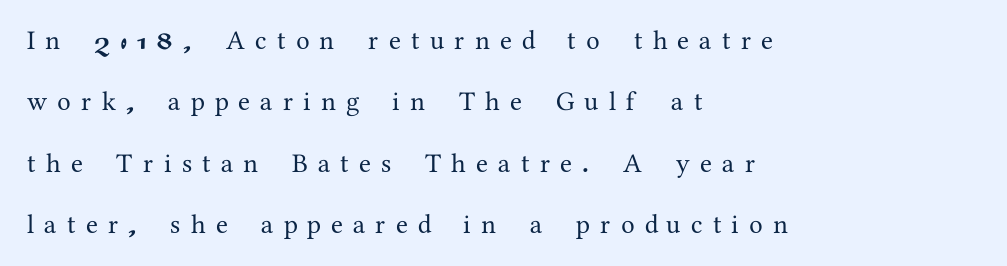
The image shows 27 px text type, upright; set left-aligned, loose line spacing (2.27x), unusually wide letter spacing (+0.38 em), not underlined.
